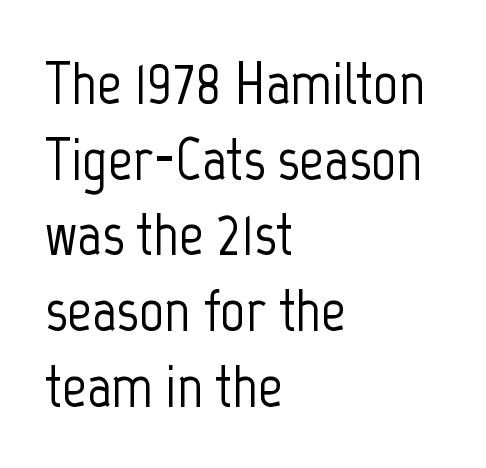
Q: Is the text italic (slanted)? A: No, it is upright.
Q: Is the typeface a serif or a sans-serif typeface? A: Sans-serif.
Q: Is the text underlined? A: No.
Q: How is the paragraph aligned? A: Left-aligned.
Q: Is the spacing between letters normal or unusually wide? A: Normal.
Q: Width (condensed, normal, or wide)? A: Condensed.
Q: Stroke contrast? A: Low.
Q: x-height? A: Medium.
Q: Monospaced? A: No.
